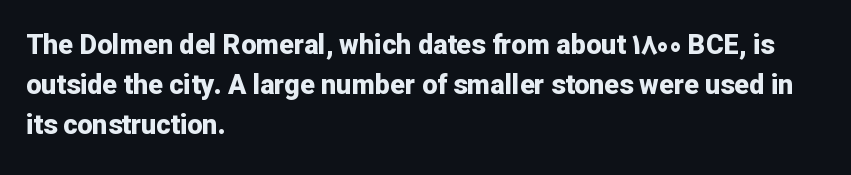
Q: Is the text bold? A: Yes.
Q: Is the text italic (slanted)? A: No, it is upright.
Q: Is the text underlined? A: No.
Q: How is the paragraph aligned? A: Left-aligned.
Q: Is the spacing between letters normal or unusually wide? A: Normal.
Q: Is the spacing between lines tight, normal or loose? A: Normal.
